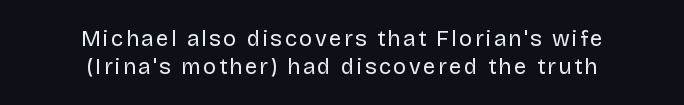
{"italic": "no", "bold": "no", "underline": "no", "align": "center", "line_spacing": "normal", "line_spacing_ratio": 1.27, "glyph_px": 22}
